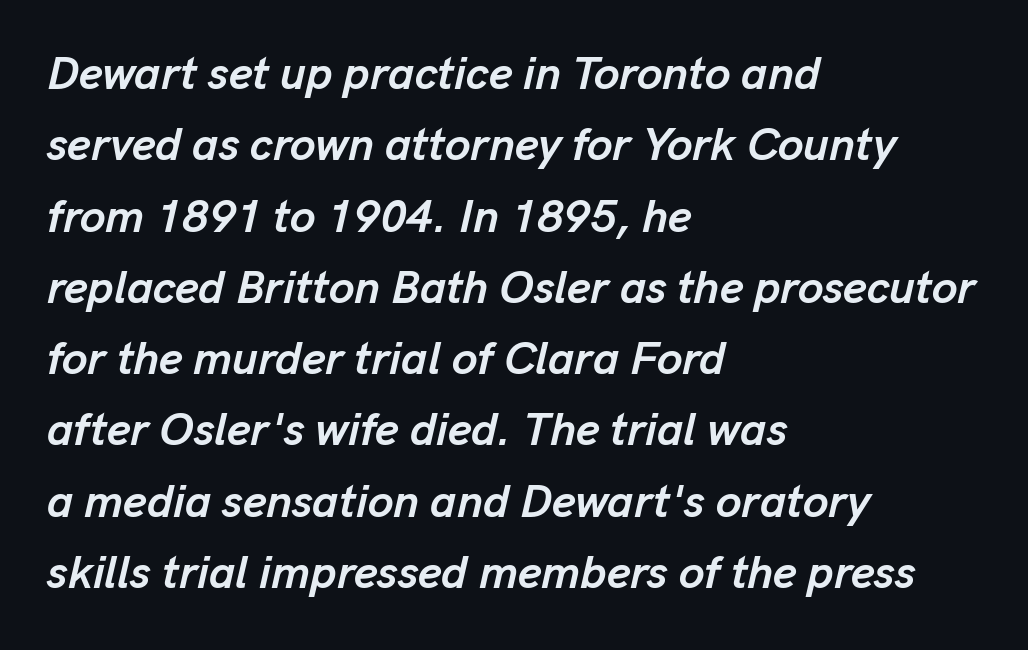
{"italic": "yes", "lean": "right", "slant_degrees": 13, "bold": "yes", "weight": "semibold", "width": "normal", "stroke_contrast": "low", "x_height": "medium", "monospaced": "no", "underline": "no", "align": "left", "line_spacing": "normal", "line_spacing_ratio": 1.55, "letter_spacing": "normal", "letter_spacing_em": 0.0, "glyph_px": 46}
